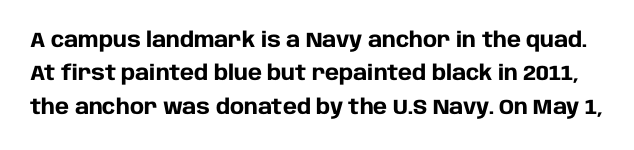
Q: Is the text bold? A: Yes.
Q: Is the text italic (slanted)? A: No, it is upright.
Q: Is the text underlined? A: No.
Q: Is the spacing between letters normal or unusually wide? A: Normal.
Q: Is the spacing between lines tight, normal or loose? A: Normal.
